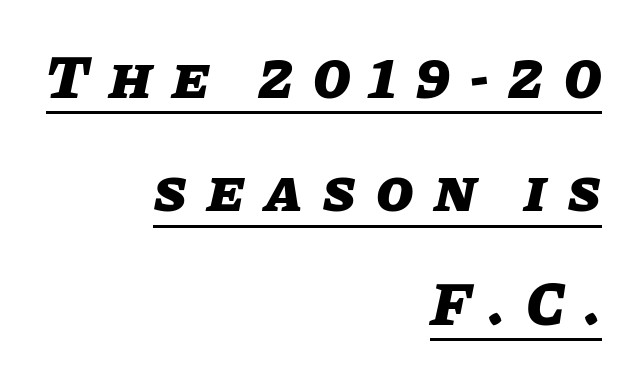
{"italic": "yes", "lean": "right", "slant_degrees": 11, "bold": "yes", "weight": "heavy", "width": "normal", "stroke_contrast": "low", "x_height": "large", "monospaced": "no", "underline": "yes", "align": "right", "line_spacing_ratio": 1.86, "letter_spacing": "wide", "letter_spacing_em": 0.33, "glyph_px": 61}
